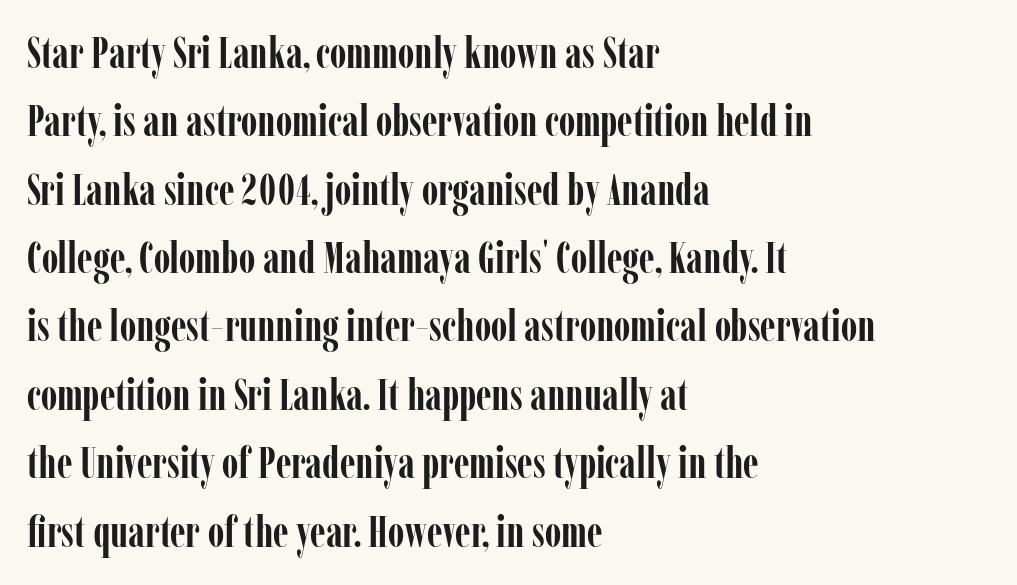
Is there much room between lines? A standard amount, neither cramped nor airy. A clean baseline with only descenders dipping below it. Horizontal alignment here is leftward, the default for most running prose. This sample uses an upright cut, with every glyph sitting square on the baseline.
